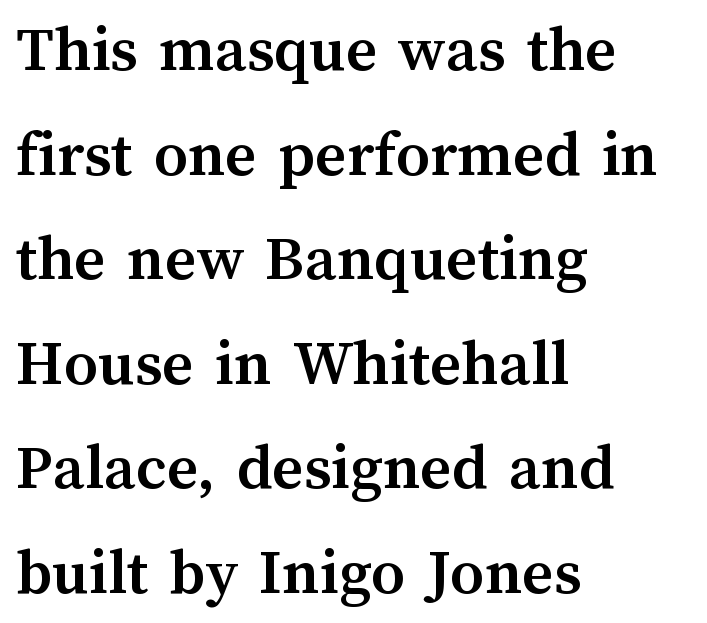
{"italic": "no", "bold": "yes", "weight": "semibold", "width": "normal", "stroke_contrast": "medium", "x_height": "medium", "monospaced": "no", "underline": "no", "align": "left", "line_spacing": "normal", "line_spacing_ratio": 1.56, "letter_spacing": "normal", "letter_spacing_em": 0.0, "glyph_px": 67}
